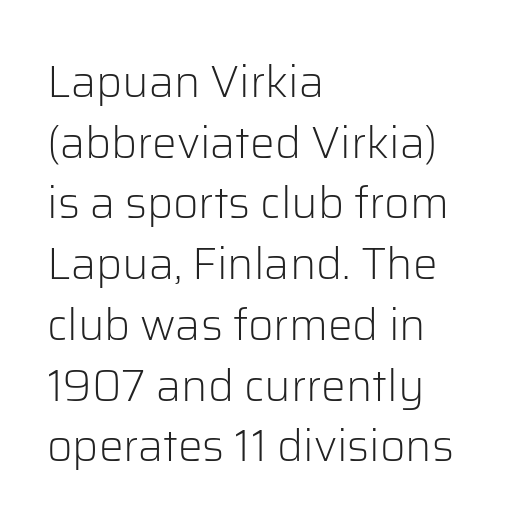
Horizontal alignment here is leftward, the default for most running prose. To sum up the face: it is a sans, with no serifs. The face looks like a standard text weight, possibly lighter. This rendering leaves character spacing at its baseline value. Character widths vary here, with narrow letters taking less room than wide ones.
